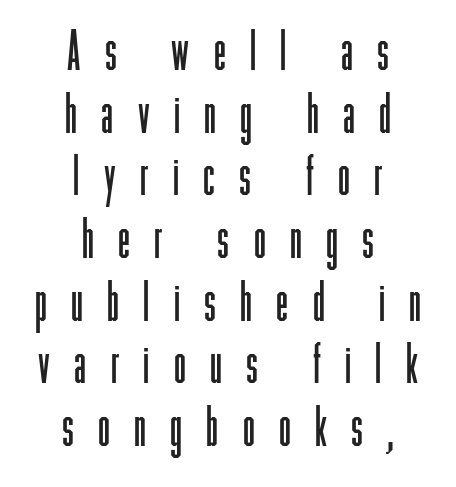
The image shows 54 px light, condensed sans-serif type, upright; set centered, line spacing 1.16x, unusually wide letter spacing (+0.45 em), not underlined; low stroke contrast and a medium x-height.
